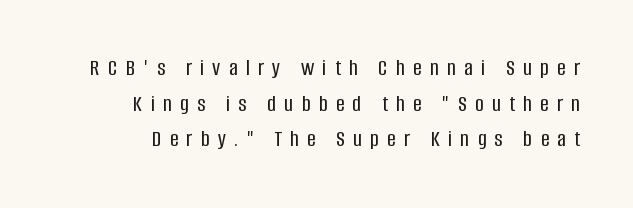
{"italic": "no", "underline": "no", "align": "right", "line_spacing": "normal", "line_spacing_ratio": 1.48, "letter_spacing": "wide", "letter_spacing_em": 0.34, "glyph_px": 24}
